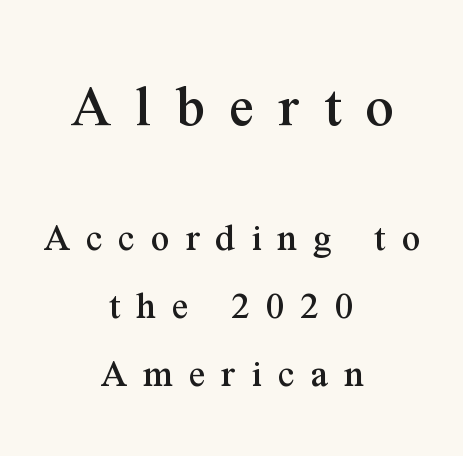
Q: Is the text italic (slanted)? A: No, it is upright.
Q: Is the typeface a serif or a sans-serif typeface? A: Serif.
Q: Is the text underlined? A: No.
Q: How is the paragraph aligned? A: Centered.
Q: Is the spacing between letters normal or unusually wide? A: Unusually wide.
Q: Is the spacing between lines tight, normal or loose? A: Normal.
Q: Which block of text is set in a larger size, the first (top) or the second (bottom)? A: The first (top) one.
Q: Width (condensed, normal, or wide)? A: Normal.
Q: Stroke contrast? A: Medium.
Q: x-height? A: Medium.
Q: Monospaced? A: No.
